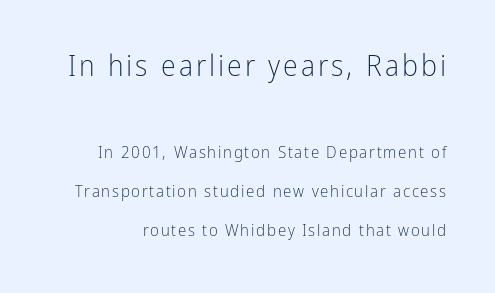
{"serif": "no", "italic": "no", "bold": "no", "weight": "light", "width": "condensed", "stroke_contrast": "low", "x_height": "medium", "monospaced": "no", "underline": "no", "line_spacing": "loose", "line_spacing_ratio": 2.32, "larger_block": "first", "size_ratio": 1.76, "glyph_px": 30}
